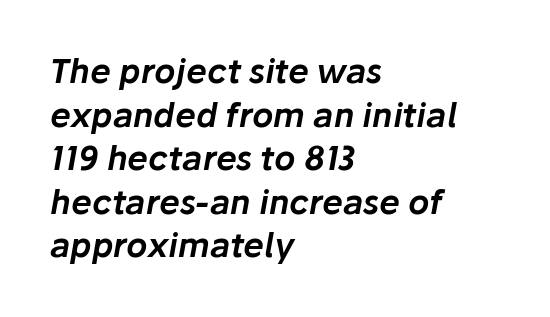
Q: Is the text italic (slanted)? A: Yes, it leans right by about 10 degrees.
Q: Is the text underlined? A: No.
Q: How is the paragraph aligned? A: Left-aligned.
Q: Is the spacing between letters normal or unusually wide? A: Normal.
Q: Is the spacing between lines tight, normal or loose? A: Normal.
Q: Width (condensed, normal, or wide)? A: Normal.
Q: Stroke contrast? A: Low.
Q: x-height? A: Medium.
Q: Monospaced? A: No.
